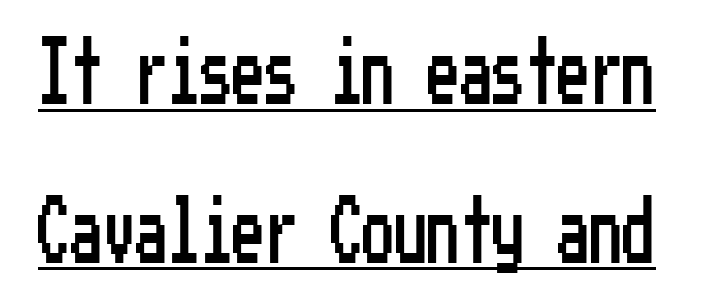
{"serif": "no", "italic": "no", "width": "condensed", "stroke_contrast": "low", "x_height": "medium", "underline": "yes", "line_spacing": "loose", "line_spacing_ratio": 2.44, "letter_spacing": "normal", "letter_spacing_em": 0.0, "glyph_px": 65}
